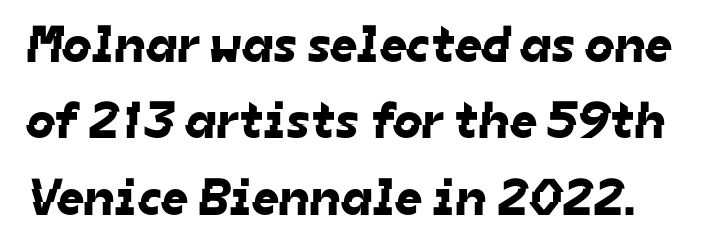
The image shows 52 px sans-serif type; set normal line spacing (1.47x), normal letter spacing, not underlined; low stroke contrast and a medium x-height.
